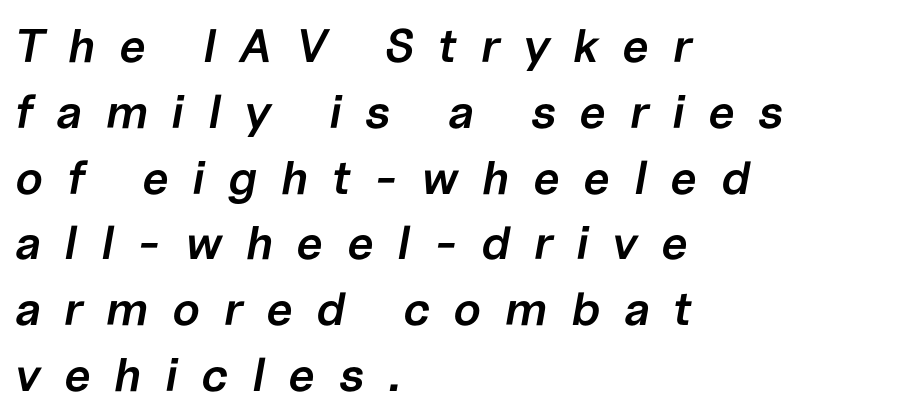
The image shows 47 px semibold type, italic (leaning right); set left-aligned, normal line spacing (1.4x), unusually wide letter spacing (+0.5 em), not underlined; low stroke contrast and a medium x-height.
